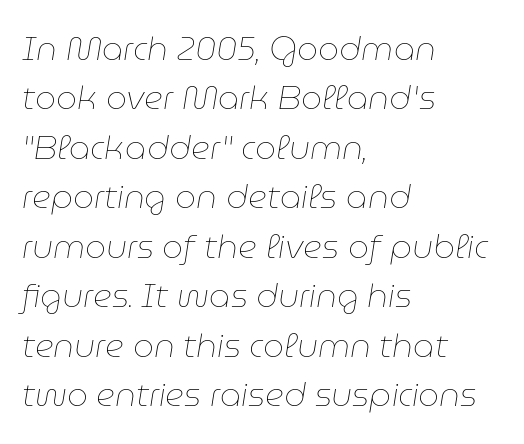
The image shows 33 px thin type, italic (leaning right); set left-aligned, normal line spacing (1.5x), normal letter spacing, not underlined; low stroke contrast and a medium x-height.
